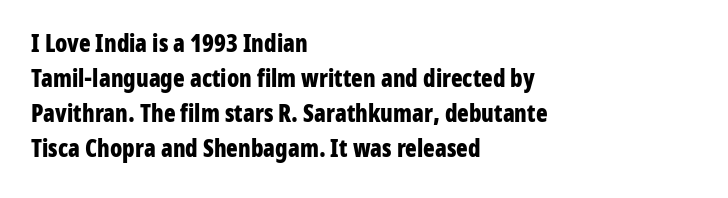
{"italic": "no", "bold": "yes", "underline": "no", "align": "left", "line_spacing": "normal", "line_spacing_ratio": 1.46, "letter_spacing": "normal", "letter_spacing_em": 0.0, "glyph_px": 24}
